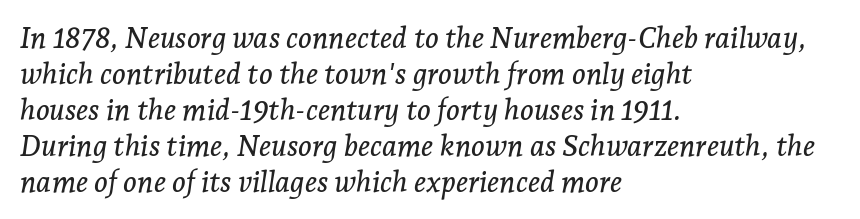
The image shows 29 px serif type, italic (leaning right); set left-aligned, line spacing 1.24x, normal letter spacing, not underlined; low stroke contrast and a medium x-height.
